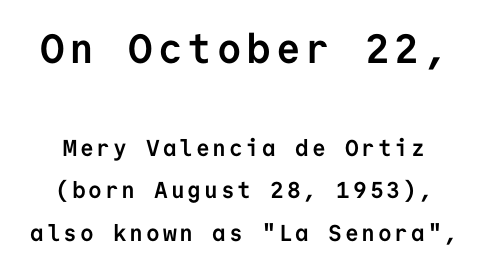
{"serif": "no", "italic": "no", "bold": "yes", "weight": "semibold", "width": "normal", "stroke_contrast": "low", "x_height": "medium", "monospaced": "yes", "underline": "no", "line_spacing_ratio": 1.85, "larger_block": "first", "size_ratio": 1.78, "glyph_px": 41}
